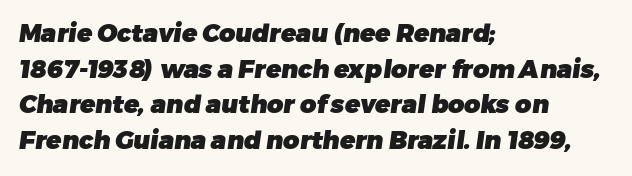
{"bold": "yes", "underline": "no", "align": "left", "line_spacing": "normal", "line_spacing_ratio": 1.43, "letter_spacing": "normal", "letter_spacing_em": 0.0, "glyph_px": 25}
